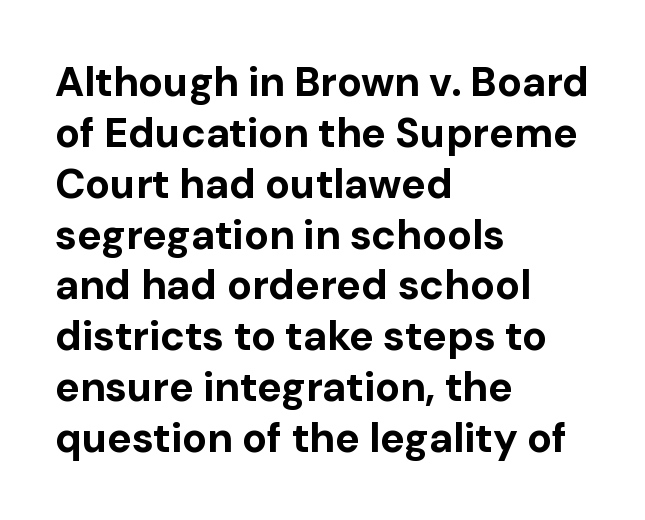
The image shows 41 px bold sans-serif type, upright; set left-aligned, line spacing 1.24x, normal letter spacing, not underlined; low stroke contrast and a medium x-height.
